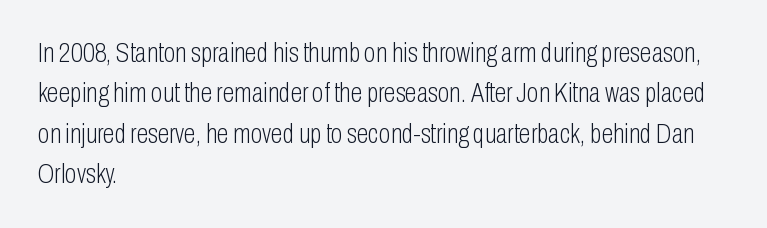
{"italic": "no", "bold": "no", "underline": "no", "align": "left", "line_spacing": "normal", "line_spacing_ratio": 1.5, "letter_spacing": "normal", "letter_spacing_em": 0.0, "glyph_px": 27}
